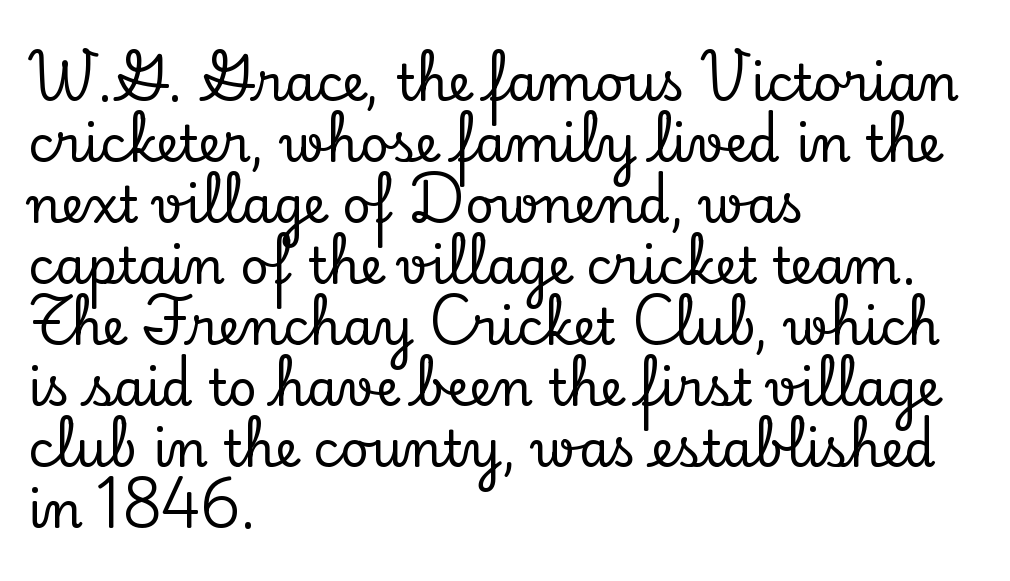
Q: Is the text italic (slanted)? A: No, it is upright.
Q: Is the typeface a serif or a sans-serif typeface? A: Serif.
Q: Is the text underlined? A: No.
Q: How is the paragraph aligned? A: Left-aligned.
Q: Is the spacing between letters normal or unusually wide? A: Normal.
Q: Width (condensed, normal, or wide)? A: Normal.
Q: Stroke contrast? A: Low.
Q: x-height? A: Small.
Q: Monospaced? A: No.
